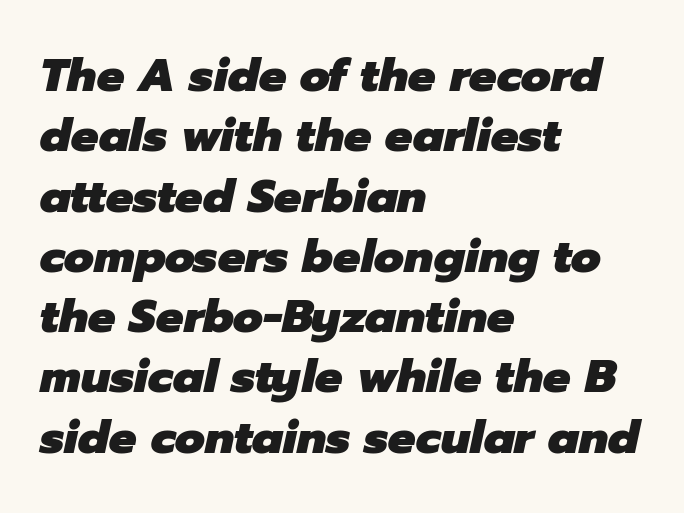
{"italic": "yes", "lean": "right", "slant_degrees": 12, "bold": "yes", "weight": "heavy", "width": "normal", "stroke_contrast": "low", "x_height": "medium", "monospaced": "no", "underline": "no", "align": "left", "line_spacing": "normal", "line_spacing_ratio": 1.31, "letter_spacing": "normal", "letter_spacing_em": 0.0, "glyph_px": 46}
